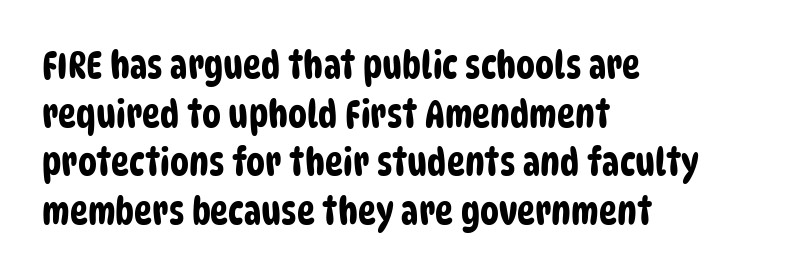
Q: Is the typeface a serif or a sans-serif typeface? A: Sans-serif.
Q: Is the text underlined? A: No.
Q: How is the paragraph aligned? A: Left-aligned.
Q: Is the spacing between letters normal or unusually wide? A: Normal.
Q: Is the spacing between lines tight, normal or loose? A: Normal.
Q: Width (condensed, normal, or wide)? A: Condensed.
Q: Stroke contrast? A: Low.
Q: x-height? A: Large.
Q: Monospaced? A: No.
